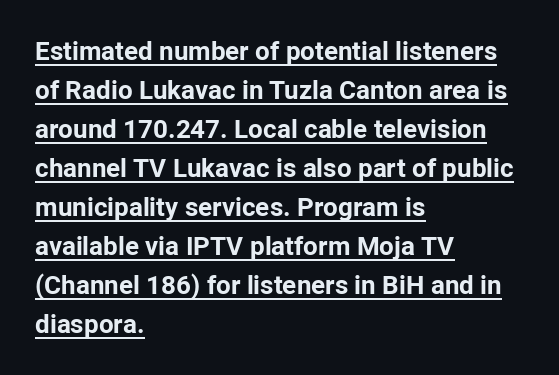
The image shows 26 px bold type, upright; set left-aligned, normal line spacing (1.5x), normal letter spacing, underlined.
